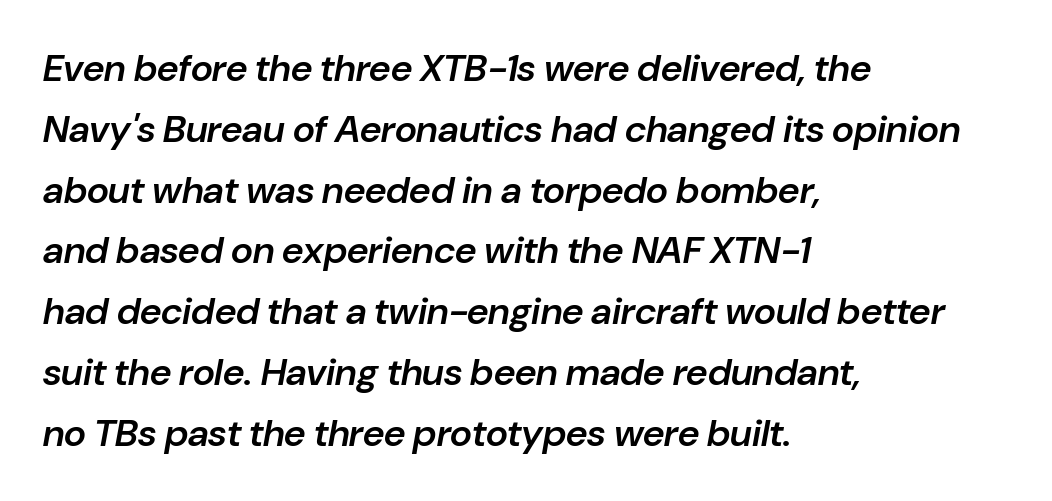
Visually the block forms a straight wall on the left and a jagged coastline on the right. Summary of weight: moderately heavy, a semibold. Any mark beneath the type? The region is blank. A normal amount of white space separates one row of letters from the next.
